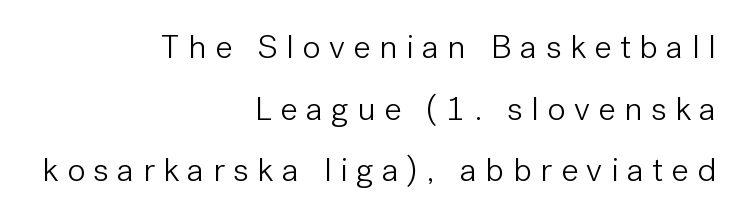
The image shows 34 px light sans-serif type, upright; set right-aligned, line spacing 1.81x, unusually wide letter spacing (+0.25 em), not underlined; low stroke contrast and a medium x-height.
